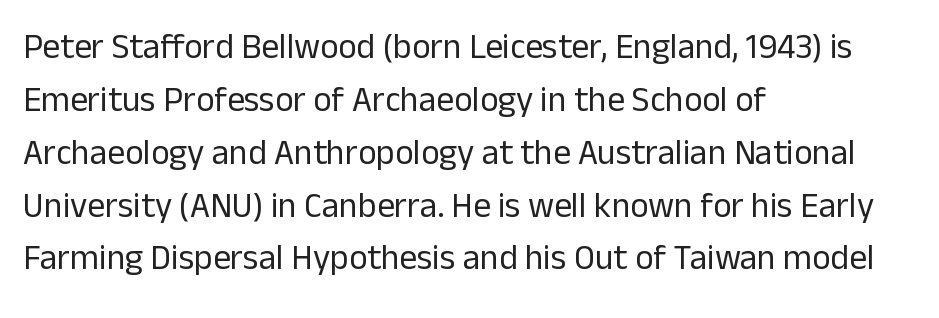
The image shows 35 px regular-weight sans-serif type, upright; set left-aligned, normal line spacing (1.51x), normal letter spacing, not underlined; low stroke contrast and a medium x-height.
